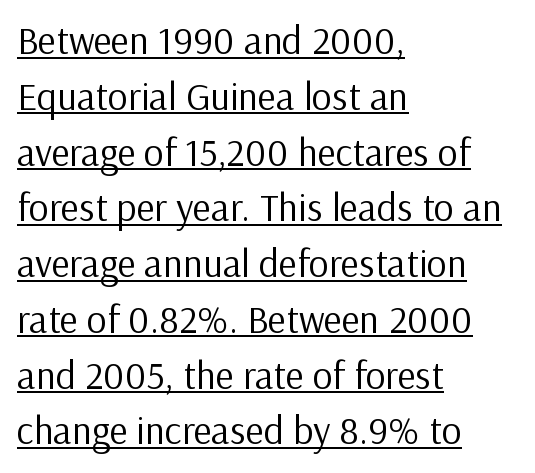
The image shows 39 px regular-weight sans-serif type, upright; set left-aligned, normal line spacing (1.43x), normal letter spacing, underlined; low stroke contrast and a medium x-height.
